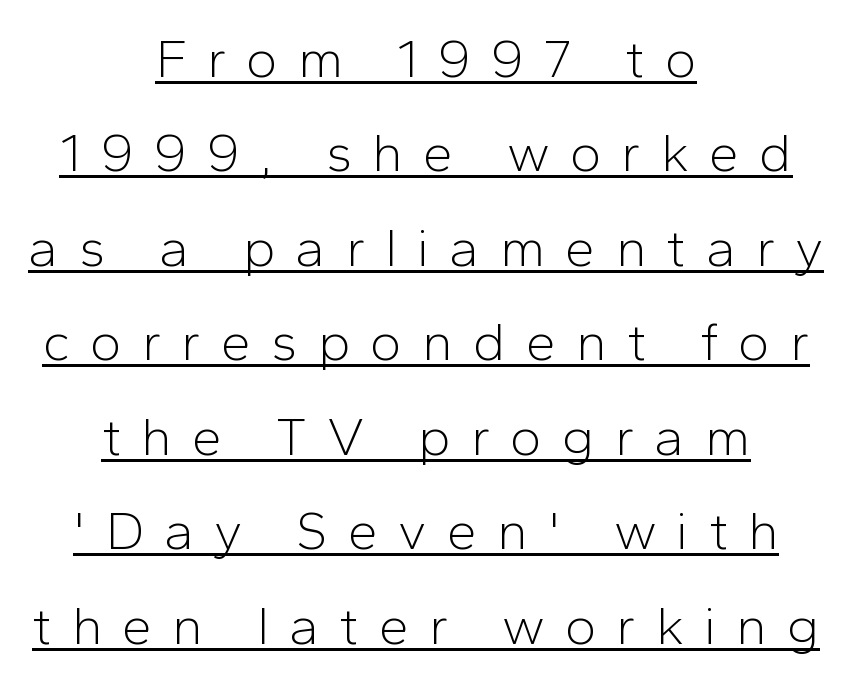
Emphasis is given by a line drawn under the lettering. This rendering employs a face without finishing strokes, i.e., a sans-serif. Words appear elongated and porous because spacing is wide. Leftover space on each line is divided equally before and after the words. Think of a printed novel: that variable character pitch is what you see here.
